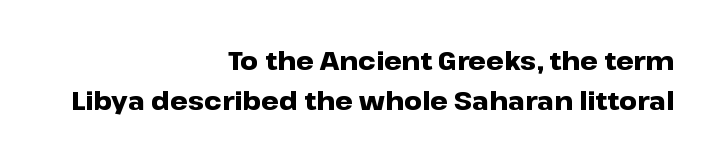
The image shows 25 px bold type, upright; set right-aligned, normal line spacing (1.61x), normal letter spacing, not underlined.
